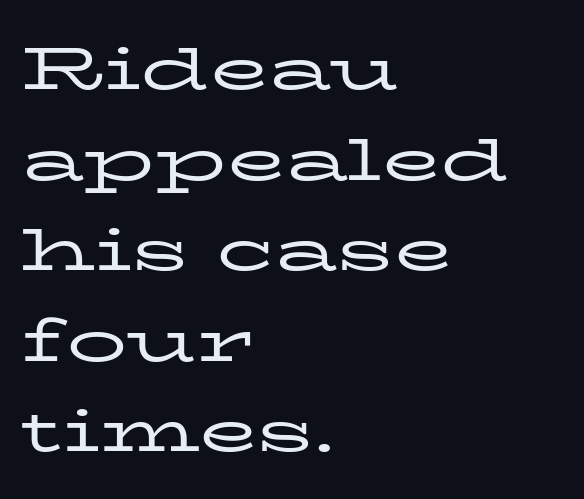
{"serif": "yes", "italic": "no", "bold": "no", "weight": "regular", "width": "wide", "stroke_contrast": "low", "x_height": "medium", "monospaced": "no", "underline": "no", "align": "left", "line_spacing": "normal", "line_spacing_ratio": 1.51, "letter_spacing": "normal", "letter_spacing_em": 0.0, "glyph_px": 60}
